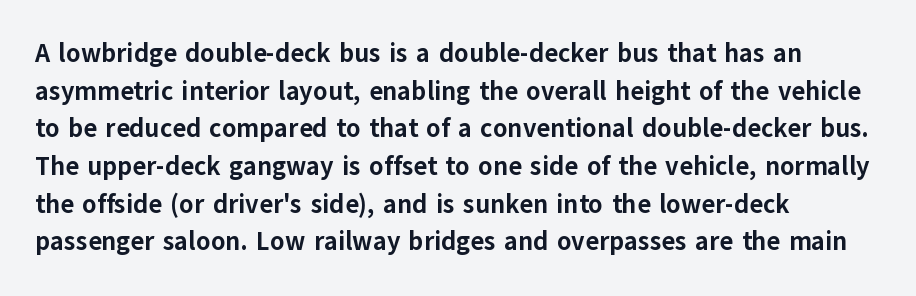
On the weight axis this lands at bold, roughly 700. Words float on clear page, feet unadorned. Interline gaps are of average width in this sample. The rendering keeps characters at their native spacing. In terms of posture, this sample is upright.
